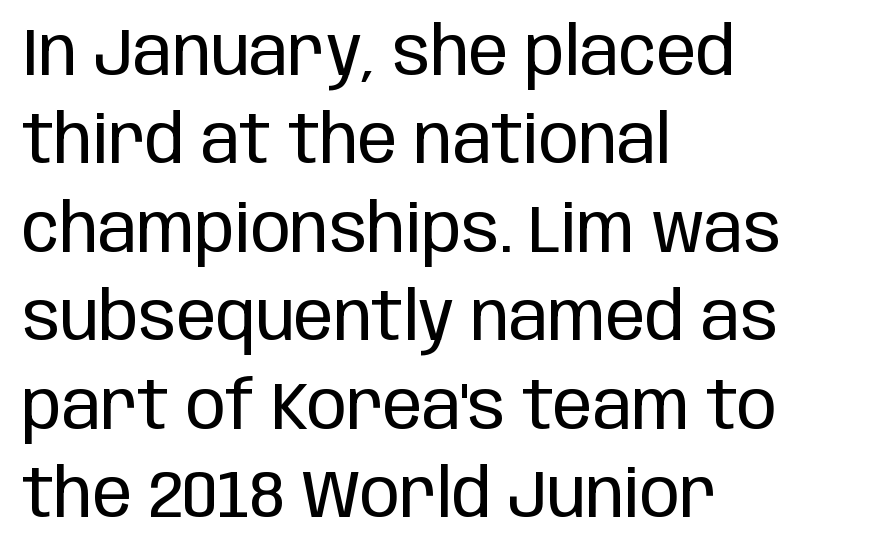
The type is set solid horizontally, with unmodified tracking. Plain, unruled lines of type. Unlike a traditional serif, this face leaves its strokes unadorned. Posture: vertical. Note the varied advance widths — an 'i' is clearly narrower than an 'm'. This block has exactly the height ordinary leading produces.
